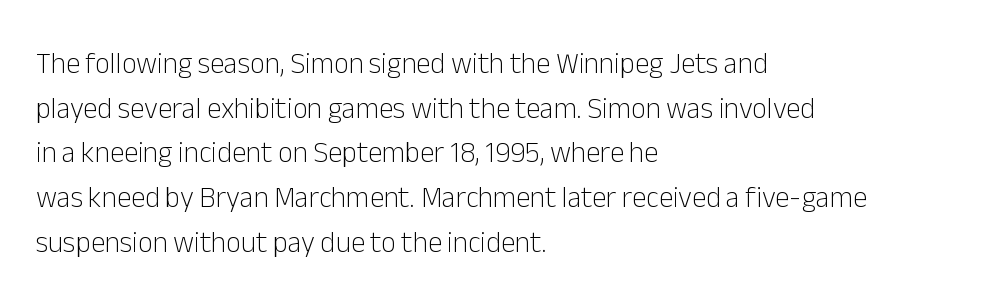
Q: Is the text bold? A: No.
Q: Is the text italic (slanted)? A: No, it is upright.
Q: Is the typeface a serif or a sans-serif typeface? A: Sans-serif.
Q: Is the text underlined? A: No.
Q: How is the paragraph aligned? A: Left-aligned.
Q: Is the spacing between letters normal or unusually wide? A: Normal.
Q: Is the spacing between lines tight, normal or loose? A: Normal.
Q: Width (condensed, normal, or wide)? A: Normal.
Q: Stroke contrast? A: Low.
Q: x-height? A: Medium.
Q: Monospaced? A: No.
